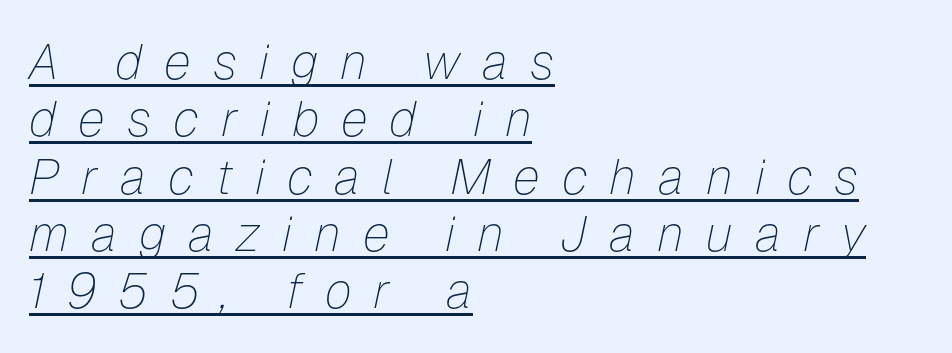
{"italic": "yes", "lean": "right", "slant_degrees": 12, "bold": "no", "weight": "thin", "width": "normal", "stroke_contrast": "low", "x_height": "medium", "monospaced": "no", "underline": "yes", "align": "left", "line_spacing_ratio": 1.17, "letter_spacing": "wide", "letter_spacing_em": 0.45, "glyph_px": 49}
